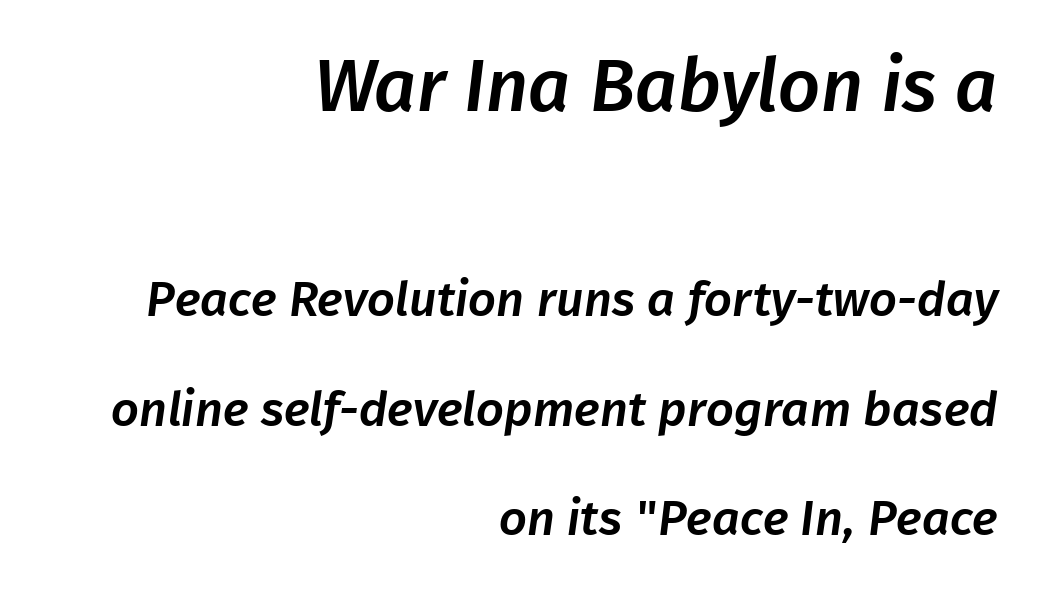
Look at the bottom of the vertical strokes: they stop flat, with no serifs. The line texture is even and compact thanks to regular tracking. Layout note: lines flush right. Just letters on the line, the space beneath them empty. Bigger letters appear in the top chunk; the bottom chunk is reduced. You could fit nearly another row in the gap between these rows.
